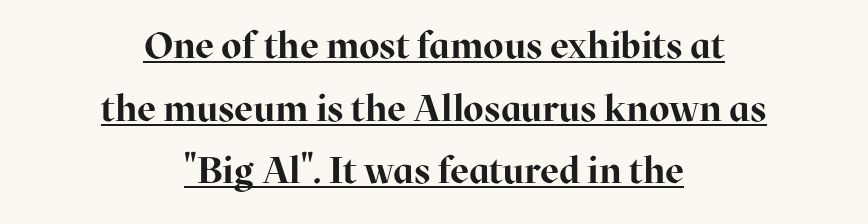
Observe the serifs anchoring each vertical stroke in this sample. Does the lettering tilt? It doesn't — this is upright. Teacher's note: observe the equal gaps on both sides — that is centered alignment. These lines are rendered in a variable-pitch font. Regarding leading, the lines here are spaced in the standard way.
